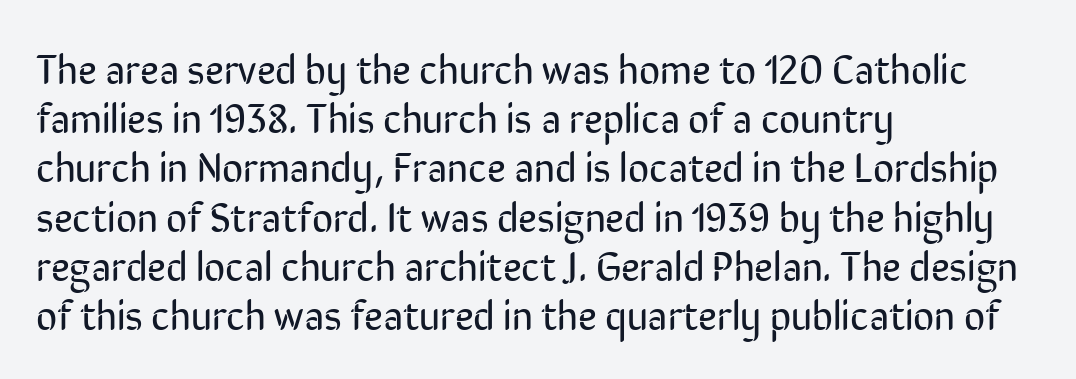
{"serif": "no", "italic": "no", "bold": "no", "weight": "regular", "width": "condensed", "stroke_contrast": "low", "x_height": "medium", "monospaced": "no", "underline": "no", "align": "left", "line_spacing_ratio": 1.2, "letter_spacing": "normal", "letter_spacing_em": 0.0, "glyph_px": 41}
